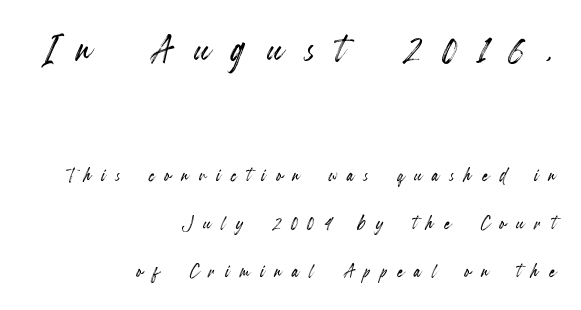
The image shows 49 px condensed type; set right-aligned, loose line spacing (2.01x), unusually wide letter spacing (+0.44 em), not underlined; the first (top) block is 2.04x larger; a small x-height.
